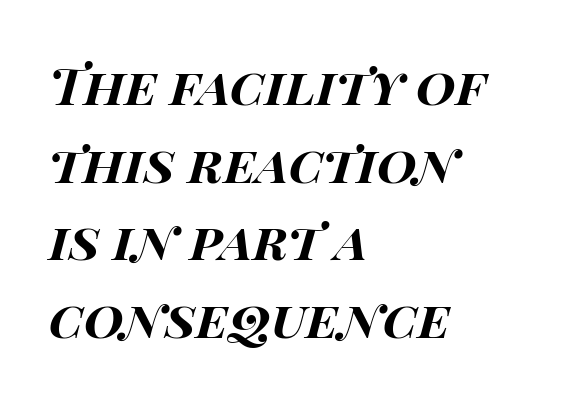
Q: Is the text bold? A: Yes.
Q: Is the text italic (slanted)? A: Yes, it leans right by about 15 degrees.
Q: Is the text underlined? A: No.
Q: How is the paragraph aligned? A: Left-aligned.
Q: Is the spacing between letters normal or unusually wide? A: Normal.
Q: Is the spacing between lines tight, normal or loose? A: Normal.
Q: Width (condensed, normal, or wide)? A: Wide.
Q: Stroke contrast? A: High.
Q: x-height? A: Large.
Q: Monospaced? A: No.
